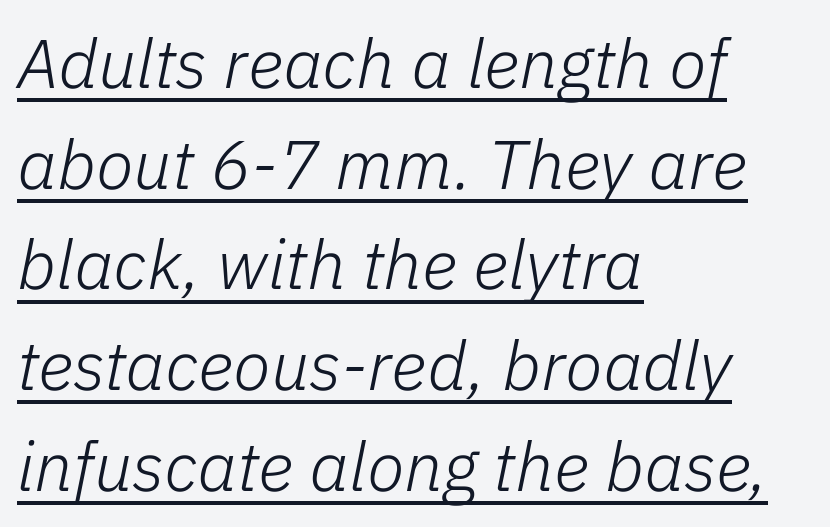
Q: Is the text bold? A: No.
Q: Is the text italic (slanted)? A: Yes, it leans right by about 11 degrees.
Q: Is the text underlined? A: Yes.
Q: How is the paragraph aligned? A: Left-aligned.
Q: Is the spacing between letters normal or unusually wide? A: Normal.
Q: Is the spacing between lines tight, normal or loose? A: Normal.
Q: Width (condensed, normal, or wide)? A: Normal.
Q: Stroke contrast? A: Low.
Q: x-height? A: Medium.
Q: Monospaced? A: No.
